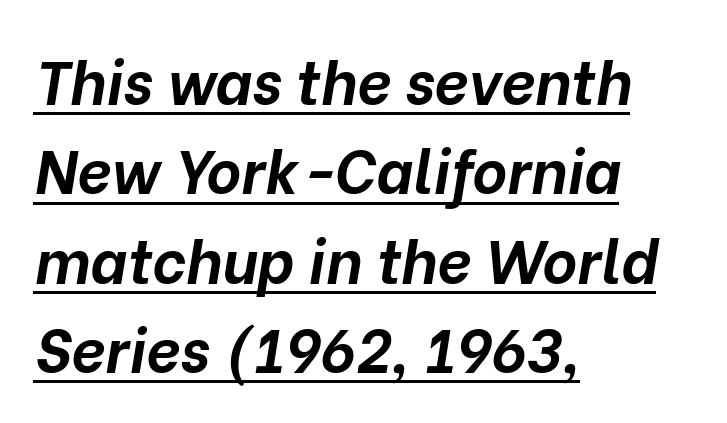
Proportional: the letters do not fall into vertical columns. As a designer I'd log this as weight 700, bold. The leading is moderate, giving the passage an even texture. Rendered with sloped, italic letterforms. Characters follow at the spacing the type designer built in. The rendering uses the underline text-decoration.
